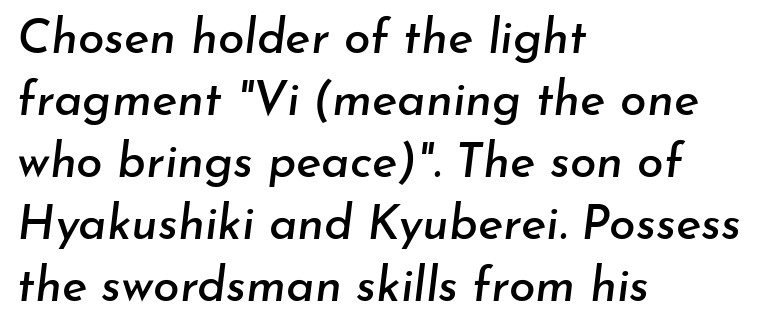
The image shows 48 px text type, italic (leaning right); set left-aligned, normal line spacing (1.29x), normal letter spacing, not underlined; low stroke contrast and a small x-height.
